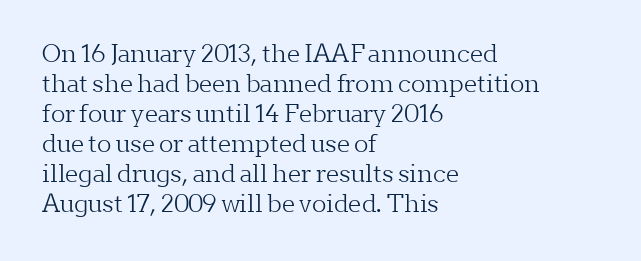
Q: Is the text bold? A: No.
Q: Is the text italic (slanted)? A: No, it is upright.
Q: Is the text underlined? A: No.
Q: How is the paragraph aligned? A: Left-aligned.
Q: Is the spacing between letters normal or unusually wide? A: Normal.
Q: Is the spacing between lines tight, normal or loose? A: Normal.
